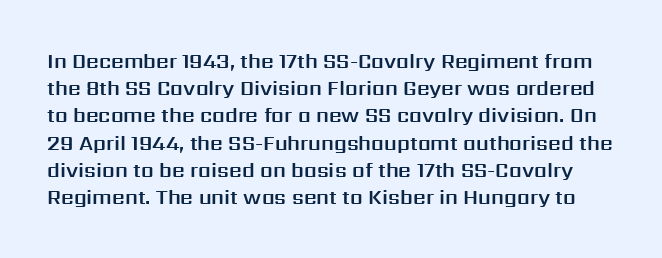
The image shows 20 px text type, upright; set normal line spacing (1.36x), normal letter spacing, not underlined.
